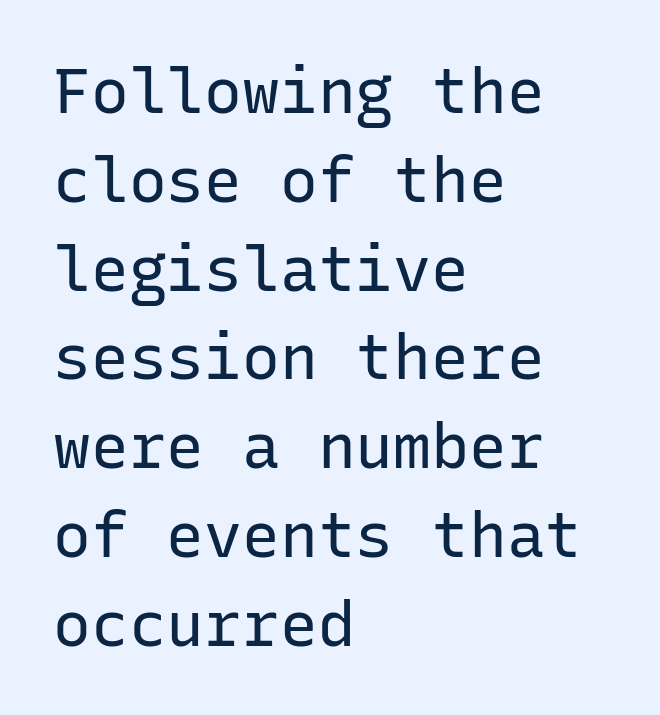
Q: Is the text bold? A: No.
Q: Is the text italic (slanted)? A: No, it is upright.
Q: Is the typeface a serif or a sans-serif typeface? A: Sans-serif.
Q: Is the text underlined? A: No.
Q: How is the paragraph aligned? A: Left-aligned.
Q: Is the spacing between letters normal or unusually wide? A: Normal.
Q: Is the spacing between lines tight, normal or loose? A: Normal.
Q: Width (condensed, normal, or wide)? A: Normal.
Q: Stroke contrast? A: Low.
Q: x-height? A: Medium.
Q: Monospaced? A: Yes.
